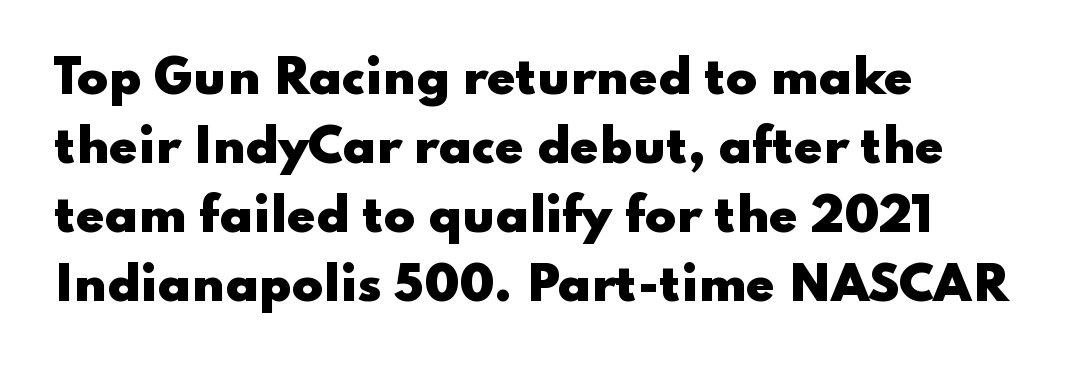
The image shows 46 px heavy, wide sans-serif type, upright; set left-aligned, normal line spacing (1.5x), normal letter spacing, not underlined; low stroke contrast and a small x-height.
